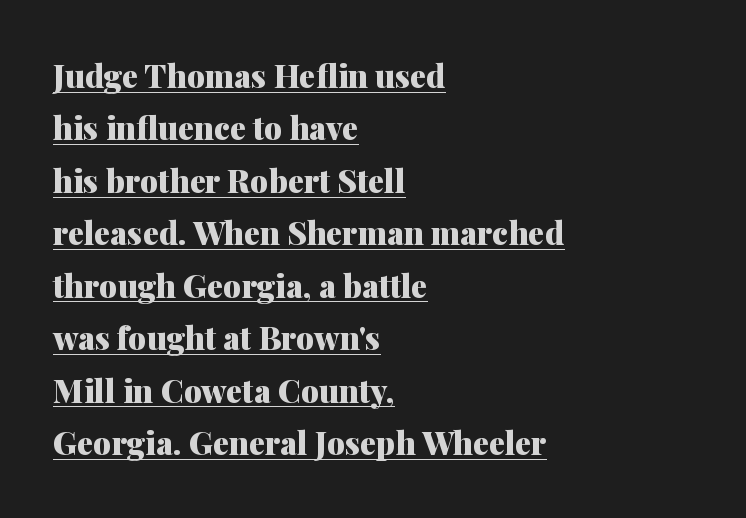
These lines keep a tight, regular rhythm from letter to letter. Here the designer chose a conventional face with non-uniform glyph widths. Each new line begins a customary step beneath the previous one. Stroke terminals: seriffed. The strokes are fattened all the way to bold.
